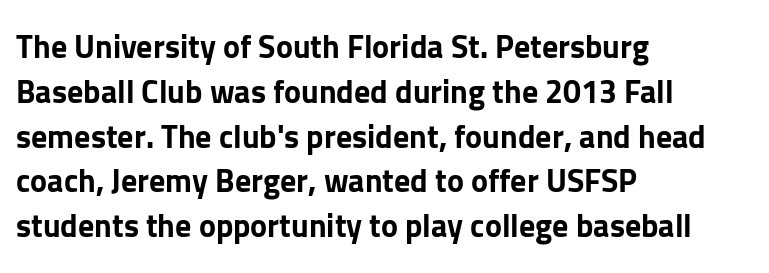
{"serif": "no", "italic": "no", "bold": "yes", "weight": "bold", "width": "normal", "stroke_contrast": "low", "x_height": "medium", "monospaced": "no", "underline": "no", "align": "left", "line_spacing": "normal", "line_spacing_ratio": 1.4, "letter_spacing": "normal", "letter_spacing_em": 0.0, "glyph_px": 32}
